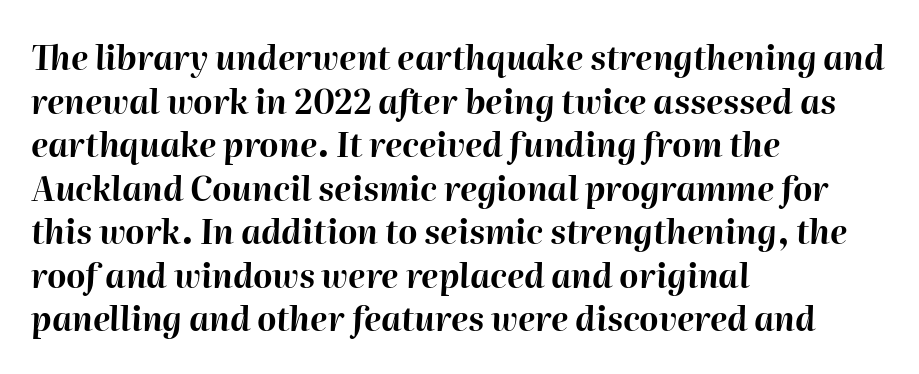
Q: Is the text bold? A: Yes.
Q: Is the text italic (slanted)? A: Yes, it leans right by about 2 degrees.
Q: Is the text underlined? A: No.
Q: How is the paragraph aligned? A: Left-aligned.
Q: Is the spacing between letters normal or unusually wide? A: Normal.
Q: Is the spacing between lines tight, normal or loose? A: Normal.
Q: Width (condensed, normal, or wide)? A: Normal.
Q: Stroke contrast? A: High.
Q: x-height? A: Medium.
Q: Monospaced? A: No.
